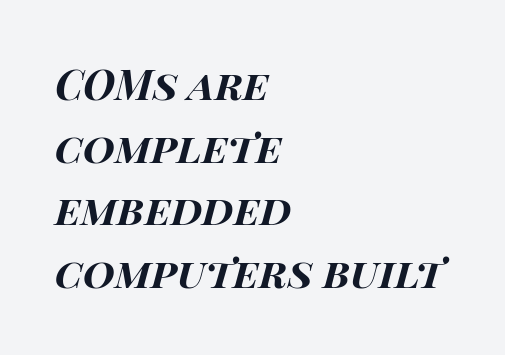
{"italic": "yes", "lean": "right", "slant_degrees": 15, "bold": "yes", "weight": "bold", "width": "wide", "stroke_contrast": "high", "x_height": "large", "monospaced": "no", "underline": "no", "align": "left", "line_spacing": "normal", "line_spacing_ratio": 1.53, "letter_spacing": "normal", "letter_spacing_em": 0.0, "glyph_px": 41}
